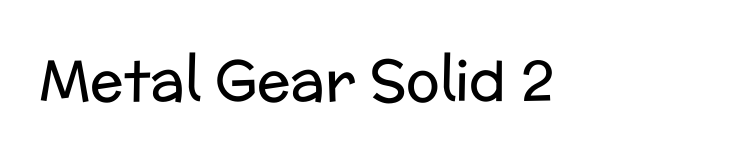
Q: Is the text bold? A: No.
Q: Is the text italic (slanted)? A: No, it is upright.
Q: Is the typeface a serif or a sans-serif typeface? A: Sans-serif.
Q: Is the text underlined? A: No.
Q: Is the spacing between letters normal or unusually wide? A: Normal.
Q: Width (condensed, normal, or wide)? A: Normal.
Q: Stroke contrast? A: Low.
Q: x-height? A: Medium.
Q: Monospaced? A: No.
